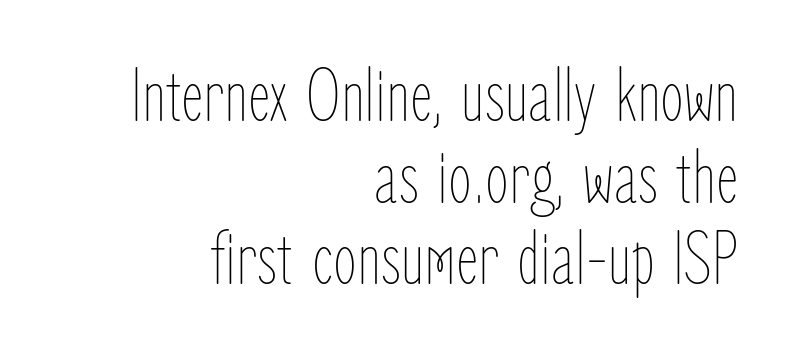
This sample trades vertical openness for compactness between lines. How are the letters spaced? Ordinarily, with no added tracking. Nobody drew a line under any word here. Ordinary non-slanted type is in use.
